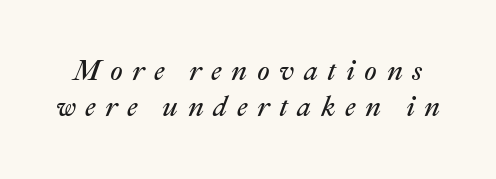
The image shows 28 px regular-weight type, italic (leaning right); set normal line spacing (1.29x), unusually wide letter spacing (+0.34 em), not underlined; medium stroke contrast and a medium x-height.
